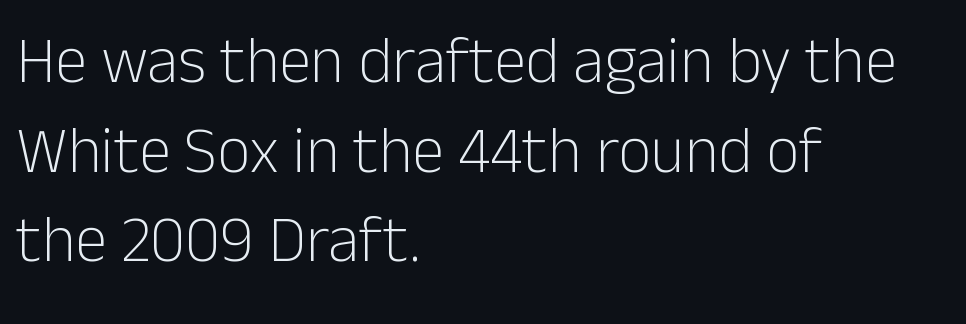
{"serif": "no", "italic": "no", "bold": "no", "weight": "light", "width": "normal", "stroke_contrast": "low", "x_height": "medium", "monospaced": "no", "underline": "no", "align": "left", "line_spacing": "normal", "line_spacing_ratio": 1.38, "letter_spacing": "normal", "letter_spacing_em": 0.0, "glyph_px": 65}
